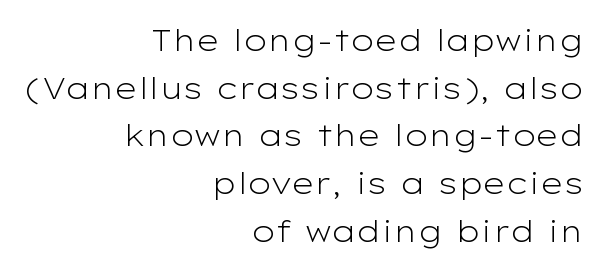
A clean baseline with only descenders dipping below it. This sample uses an upright cut, with every glyph sitting square on the baseline. All the whitespace from short lines collects on the left. Note the varied advance widths — an 'i' is clearly narrower than an 'm'.
